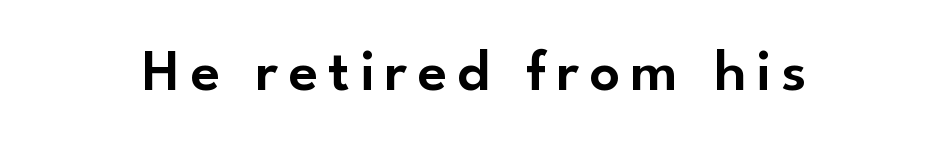
{"serif": "no", "italic": "no", "width": "normal", "stroke_contrast": "low", "x_height": "small", "monospaced": "no", "underline": "no", "glyph_px": 60}
